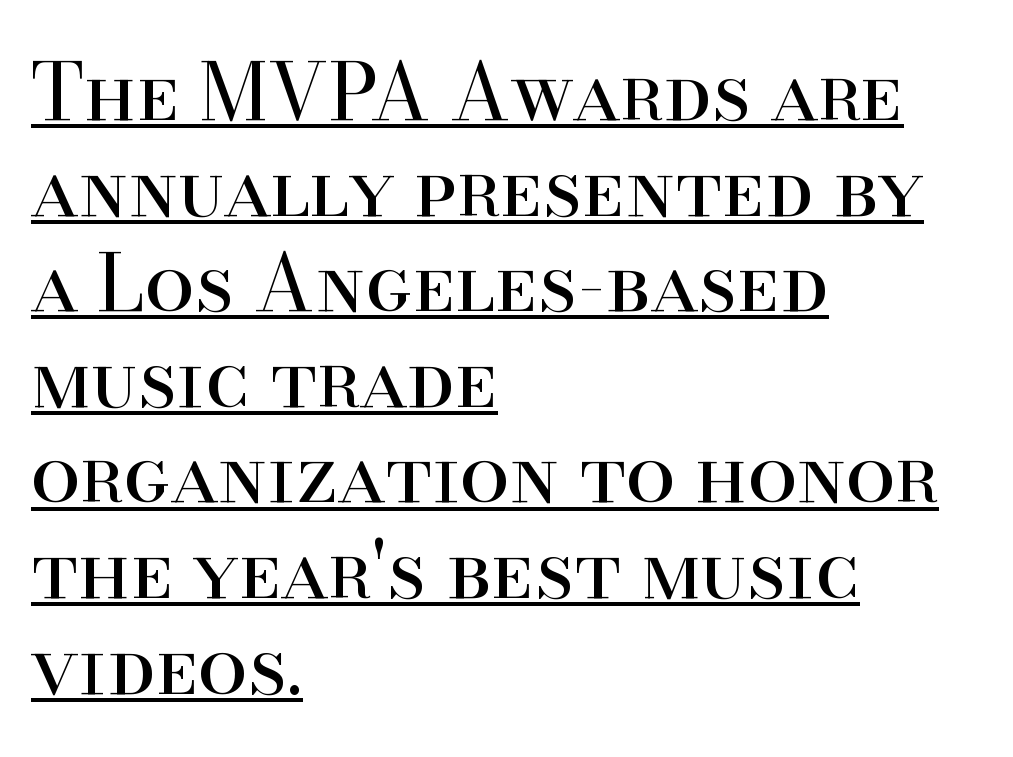
{"serif": "yes", "italic": "no", "bold": "no", "weight": "regular", "width": "normal", "stroke_contrast": "high", "x_height": "small", "monospaced": "no", "underline": "yes", "align": "left", "line_spacing_ratio": 1.21, "letter_spacing": "normal", "letter_spacing_em": 0.0, "glyph_px": 79}
